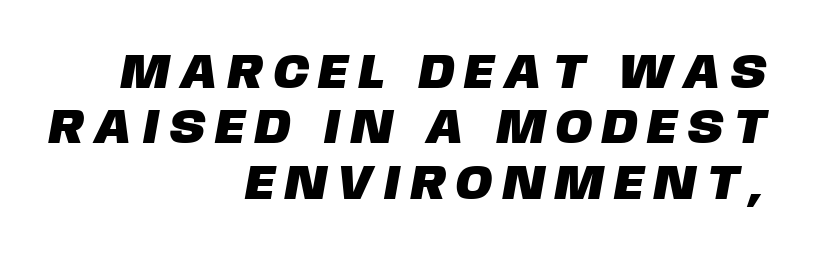
Q: Is the typeface a serif or a sans-serif typeface? A: Sans-serif.
Q: Is the text underlined? A: No.
Q: How is the paragraph aligned? A: Right-aligned.
Q: Is the spacing between letters normal or unusually wide? A: Unusually wide.
Q: Is the spacing between lines tight, normal or loose? A: Tight.
Q: Width (condensed, normal, or wide)? A: Normal.
Q: Stroke contrast? A: Low.
Q: x-height? A: Large.
Q: Monospaced? A: No.
